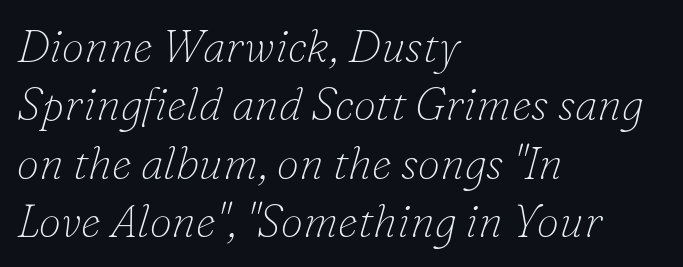
Q: Is the text bold? A: No.
Q: Is the text italic (slanted)? A: Yes, it leans right by about 16 degrees.
Q: Is the typeface a serif or a sans-serif typeface? A: Serif.
Q: Is the text underlined? A: No.
Q: How is the paragraph aligned? A: Left-aligned.
Q: Is the spacing between letters normal or unusually wide? A: Normal.
Q: Is the spacing between lines tight, normal or loose? A: Normal.
Q: Width (condensed, normal, or wide)? A: Normal.
Q: Stroke contrast? A: Low.
Q: x-height? A: Small.
Q: Monospaced? A: No.
